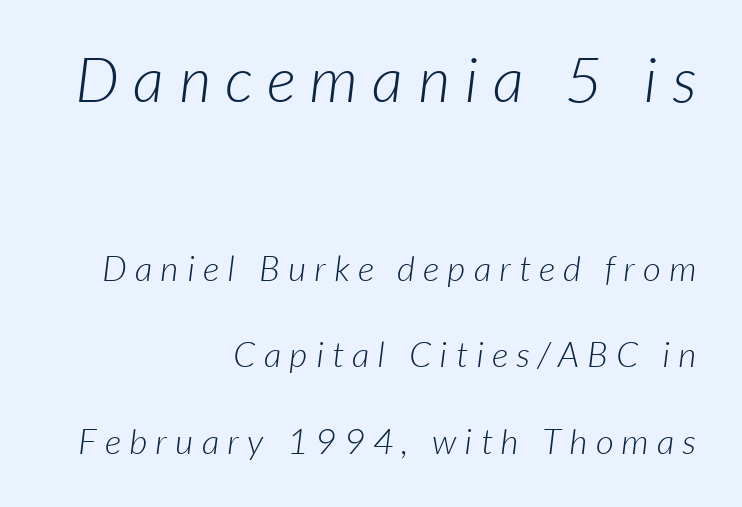
Q: Is the text bold? A: No.
Q: Is the typeface a serif or a sans-serif typeface? A: Sans-serif.
Q: Is the text underlined? A: No.
Q: How is the paragraph aligned? A: Right-aligned.
Q: Is the spacing between letters normal or unusually wide? A: Unusually wide.
Q: Is the spacing between lines tight, normal or loose? A: Loose.
Q: Which block of text is set in a larger size, the first (top) or the second (bottom)? A: The first (top) one.
Q: Width (condensed, normal, or wide)? A: Normal.
Q: Stroke contrast? A: Low.
Q: x-height? A: Medium.
Q: Monospaced? A: No.
